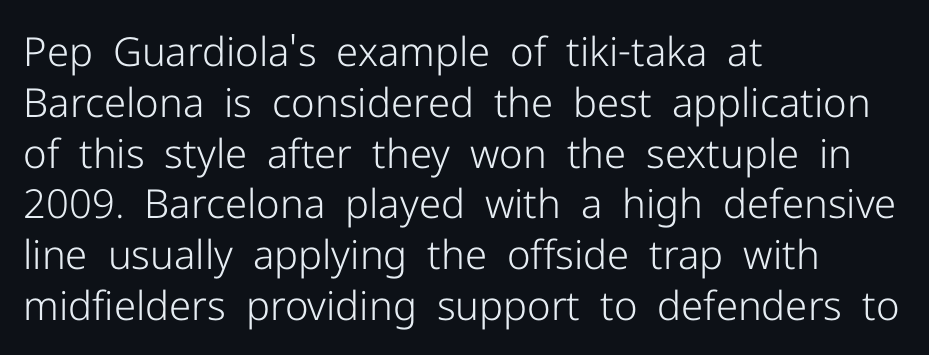
{"serif": "no", "italic": "no", "bold": "no", "weight": "light", "width": "normal", "stroke_contrast": "low", "x_height": "medium", "monospaced": "no", "underline": "no", "align": "left", "line_spacing": "normal", "line_spacing_ratio": 1.27, "letter_spacing": "normal", "letter_spacing_em": 0.0, "glyph_px": 40}
